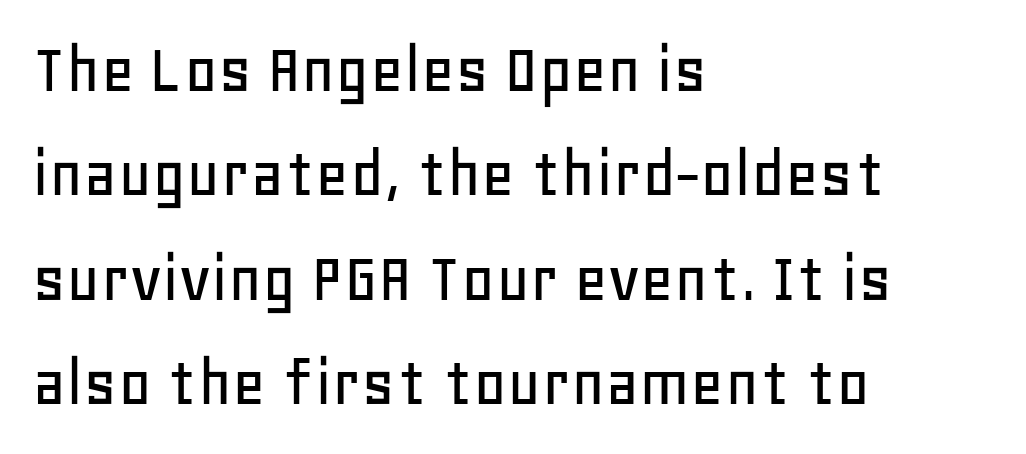
Q: Is the text italic (slanted)? A: No, it is upright.
Q: Is the typeface a serif or a sans-serif typeface? A: Sans-serif.
Q: Is the text underlined? A: No.
Q: How is the paragraph aligned? A: Left-aligned.
Q: Is the spacing between letters normal or unusually wide? A: Normal.
Q: Is the spacing between lines tight, normal or loose? A: Normal.
Q: Width (condensed, normal, or wide)? A: Normal.
Q: Stroke contrast? A: Low.
Q: x-height? A: Large.
Q: Monospaced? A: No.
